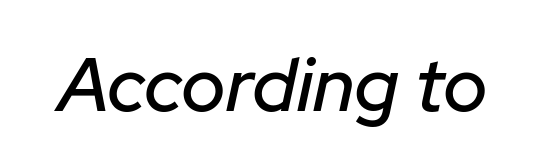
Yep, that's italic — everything's leaning. A typesetter would call this zero additional tracking. These lines are rendered in a variable-pitch font. Underlining? Definitely not there.
